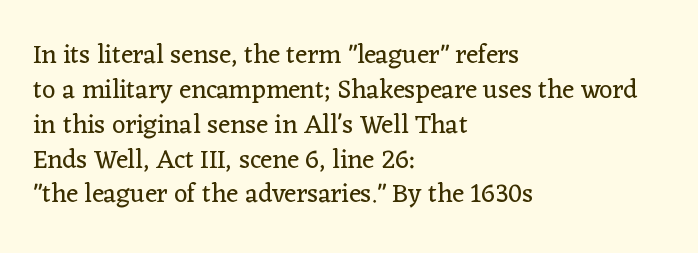
The strip under each line holds only bare page. Short note: letters normally spaced. The axis of the letterforms is exactly vertical. Line spacing here is normal. The rendering anchors every line to the left-hand side.
